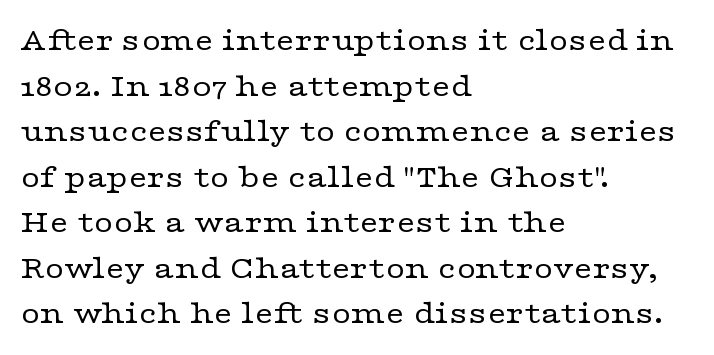
Q: Is the text bold? A: No.
Q: Is the text italic (slanted)? A: No, it is upright.
Q: Is the typeface a serif or a sans-serif typeface? A: Serif.
Q: Is the text underlined? A: No.
Q: How is the paragraph aligned? A: Left-aligned.
Q: Is the spacing between letters normal or unusually wide? A: Normal.
Q: Is the spacing between lines tight, normal or loose? A: Normal.
Q: Width (condensed, normal, or wide)? A: Wide.
Q: Stroke contrast? A: Low.
Q: x-height? A: Medium.
Q: Monospaced? A: No.
